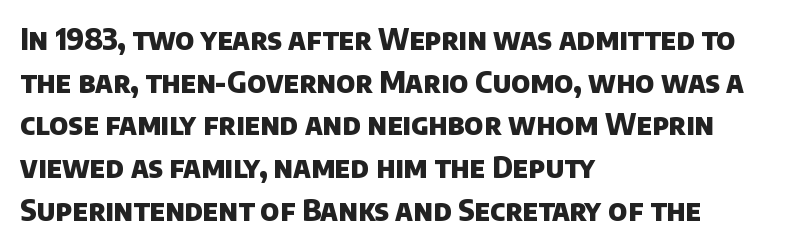
{"serif": "no", "bold": "yes", "weight": "heavy", "width": "normal", "stroke_contrast": "low", "x_height": "large", "monospaced": "no", "underline": "no", "align": "left", "line_spacing": "normal", "line_spacing_ratio": 1.47, "letter_spacing": "normal", "letter_spacing_em": 0.0, "glyph_px": 29}
